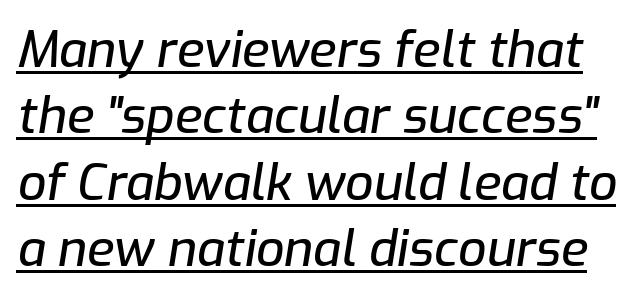
{"italic": "yes", "lean": "right", "slant_degrees": 9, "width": "normal", "stroke_contrast": "low", "x_height": "medium", "monospaced": "no", "underline": "yes", "line_spacing": "normal", "line_spacing_ratio": 1.33, "letter_spacing": "normal", "letter_spacing_em": 0.0, "glyph_px": 50}
